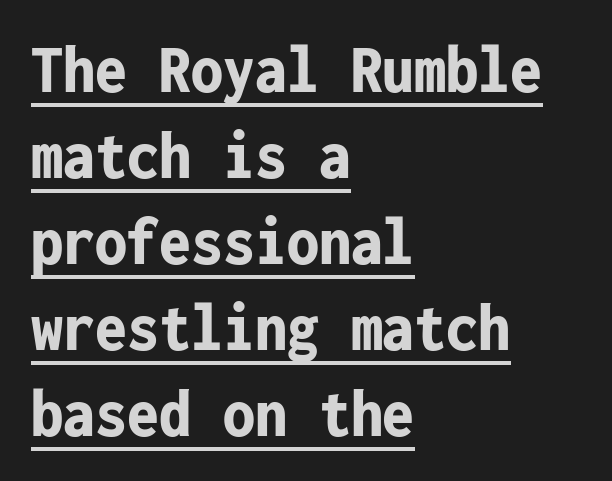
{"serif": "no", "italic": "no", "bold": "yes", "weight": "bold", "width": "condensed", "stroke_contrast": "low", "x_height": "medium", "monospaced": "yes", "underline": "yes", "align": "left", "line_spacing_ratio": 1.21, "letter_spacing": "normal", "letter_spacing_em": 0.0, "glyph_px": 71}
